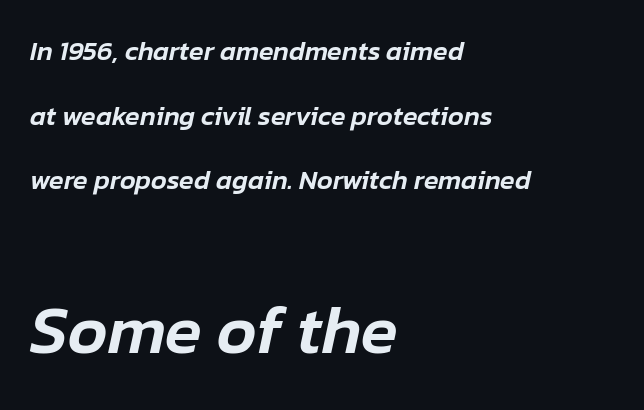
Q: Is the text italic (slanted)? A: Yes, it leans right by about 12 degrees.
Q: Is the text underlined? A: No.
Q: How is the paragraph aligned? A: Left-aligned.
Q: Is the spacing between letters normal or unusually wide? A: Normal.
Q: Is the spacing between lines tight, normal or loose? A: Loose.
Q: Which block of text is set in a larger size, the first (top) or the second (bottom)? A: The second (bottom) one.
Q: Width (condensed, normal, or wide)? A: Normal.
Q: Stroke contrast? A: Low.
Q: x-height? A: Medium.
Q: Monospaced? A: No.
